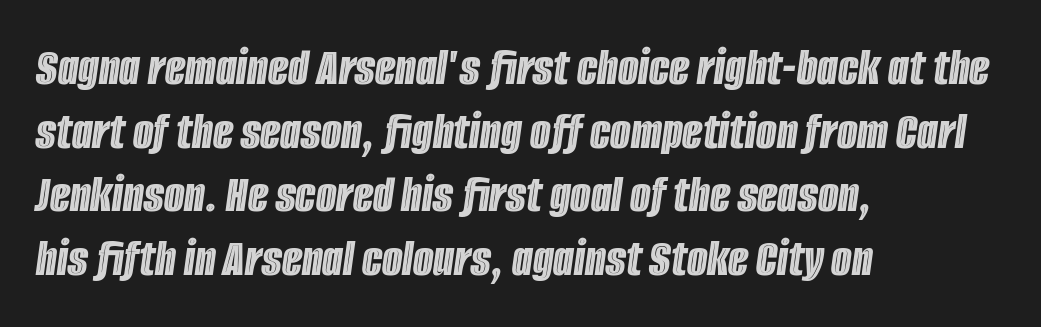
Think of a printed novel: that variable character pitch is what you see here. Default kerning and tracking; the words read as compact shapes. Underlining? Definitely not there. Quick note: italic.
